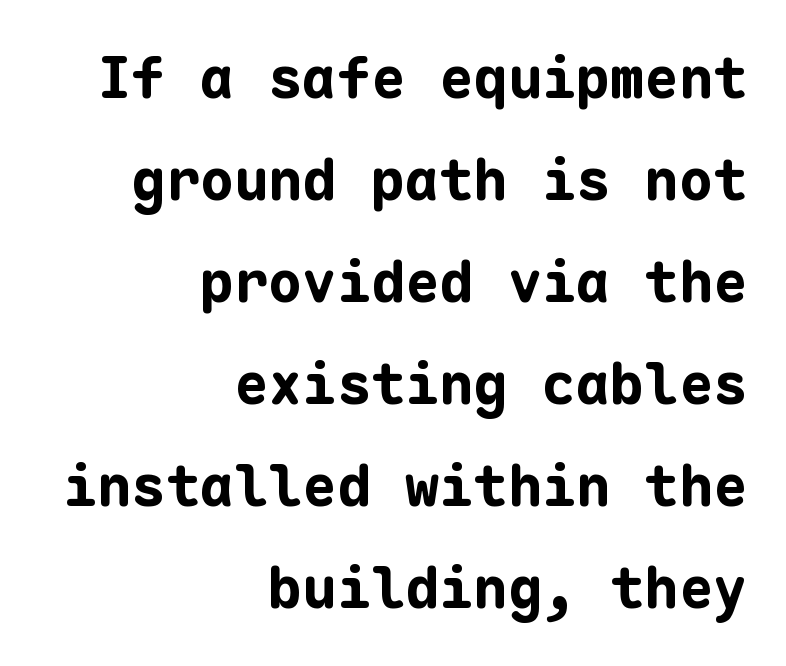
The image shows 57 px bold sans-serif type, upright, monospaced; set right-aligned, line spacing 1.79x, normal letter spacing, not underlined; low stroke contrast and a medium x-height.
